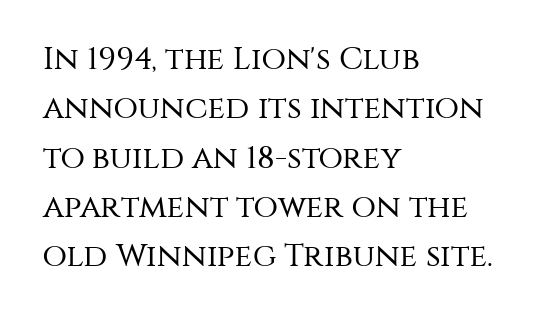
Q: Is the text bold? A: No.
Q: Is the text italic (slanted)? A: No, it is upright.
Q: Is the typeface a serif or a sans-serif typeface? A: Sans-serif.
Q: Is the text underlined? A: No.
Q: How is the paragraph aligned? A: Left-aligned.
Q: Is the spacing between letters normal or unusually wide? A: Normal.
Q: Is the spacing between lines tight, normal or loose? A: Normal.
Q: Width (condensed, normal, or wide)? A: Normal.
Q: Stroke contrast? A: Medium.
Q: x-height? A: Large.
Q: Monospaced? A: No.
